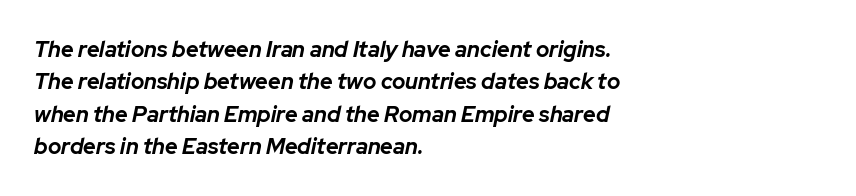
The image shows 22 px bold type, italic (leaning right); set left-aligned, normal line spacing (1.47x), normal letter spacing, not underlined.
